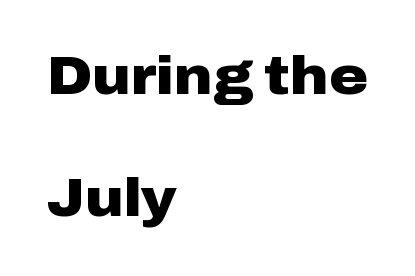
The image shows 53 px heavy, wide sans-serif type, upright; set left-aligned, loose line spacing (2.31x), normal letter spacing, not underlined; low stroke contrast and a medium x-height.
